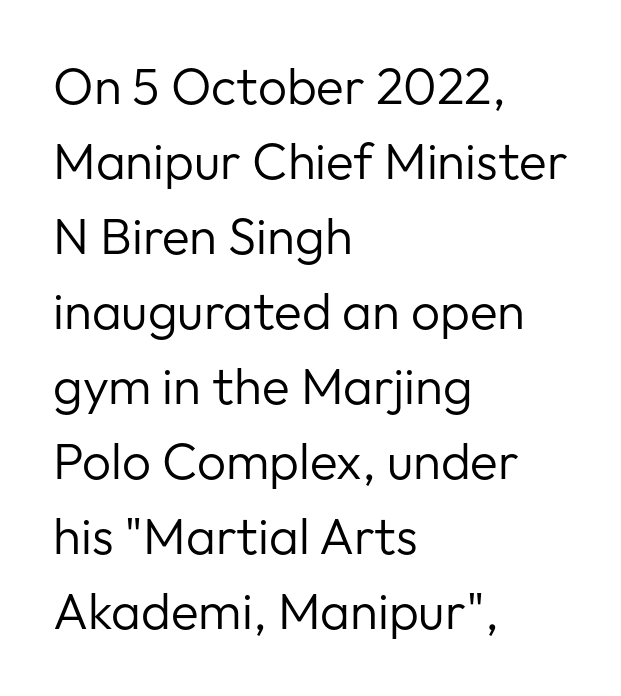
The typeface chosen for these lines omits serifs. Varying glyph widths throughout — classic text-font behaviour. Descenders are the only things crossing below the line. The compositor pushed each line to the left boundary.
